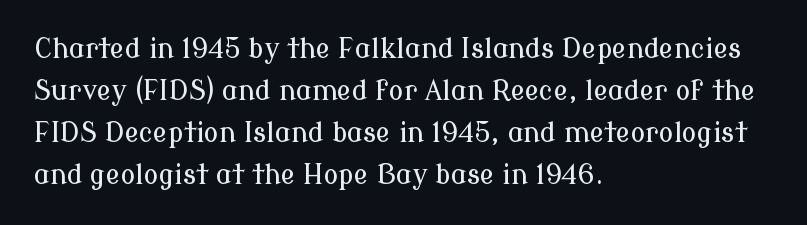
The image shows 27 px text type, upright; set left-aligned, normal line spacing (1.55x), normal letter spacing, not underlined.
